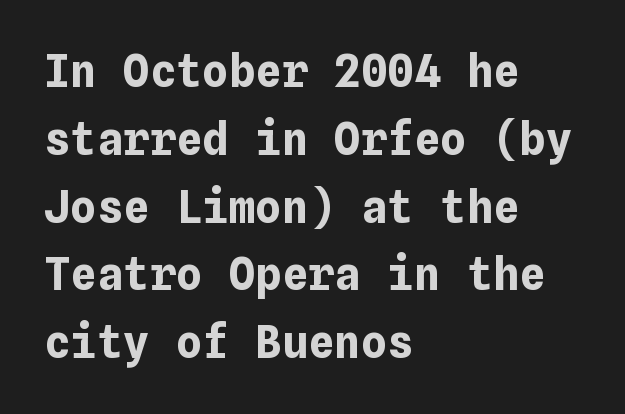
The image shows 44 px bold type, upright; set left-aligned, normal line spacing (1.54x), normal letter spacing, not underlined; low stroke contrast and a medium x-height.
